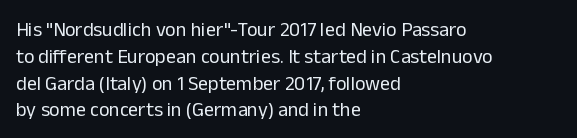
The image shows 20 px text type, upright; set left-aligned, normal line spacing (1.34x), normal letter spacing, not underlined.
